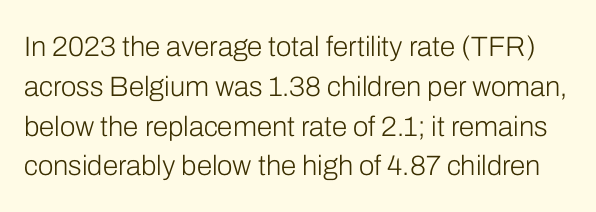
Q: Is the text bold? A: No.
Q: Is the text italic (slanted)? A: No, it is upright.
Q: Is the typeface a serif or a sans-serif typeface? A: Sans-serif.
Q: Is the text underlined? A: No.
Q: Is the spacing between letters normal or unusually wide? A: Normal.
Q: Is the spacing between lines tight, normal or loose? A: Normal.
Q: Width (condensed, normal, or wide)? A: Normal.
Q: Stroke contrast? A: Low.
Q: x-height? A: Medium.
Q: Monospaced? A: No.
